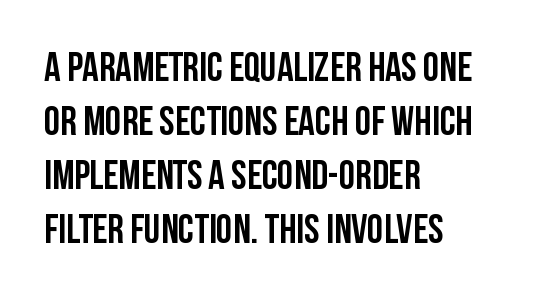
{"serif": "no", "italic": "no", "bold": "yes", "weight": "semibold", "width": "condensed", "stroke_contrast": "low", "x_height": "large", "monospaced": "no", "underline": "no", "align": "left", "line_spacing": "normal", "line_spacing_ratio": 1.32, "letter_spacing": "normal", "letter_spacing_em": 0.0, "glyph_px": 41}
